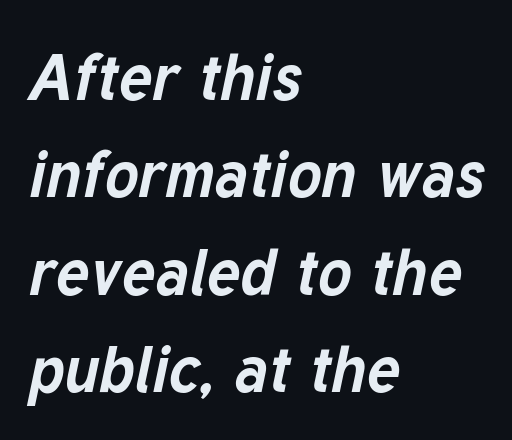
Rows of type keep a routine distance in the vertical direction. You can tell it's italic because the verticals aren't actually vertical. The string is rendered with underlining switched off. The typesetting leans heavy: a genuine bold. Proportional: the letters do not fall into vertical columns. The ragged edge is on the right, which tells us the setting is flush left.
